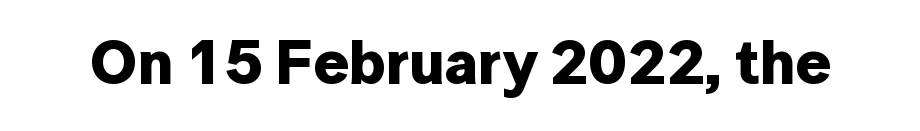
Q: Is the text bold? A: Yes.
Q: Is the text italic (slanted)? A: No, it is upright.
Q: Is the typeface a serif or a sans-serif typeface? A: Sans-serif.
Q: Is the text underlined? A: No.
Q: Is the spacing between letters normal or unusually wide? A: Normal.
Q: Width (condensed, normal, or wide)? A: Normal.
Q: Stroke contrast? A: Low.
Q: x-height? A: Medium.
Q: Monospaced? A: No.
